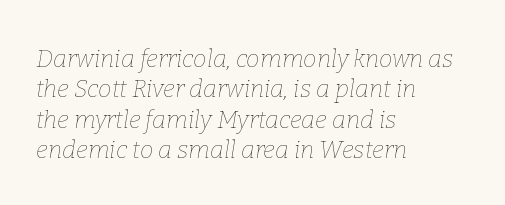
The image shows 24 px text type, italic (leaning right); set left-aligned, normal line spacing (1.27x), normal letter spacing, not underlined.
